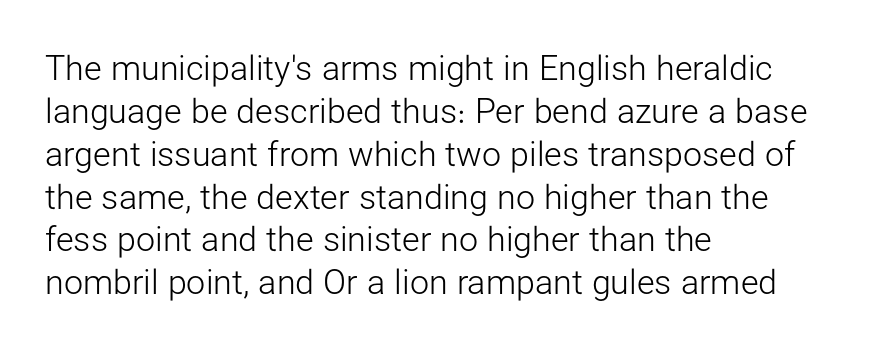
The image shows 34 px light sans-serif type, upright; set left-aligned, normal line spacing (1.26x), normal letter spacing, not underlined; low stroke contrast and a medium x-height.
